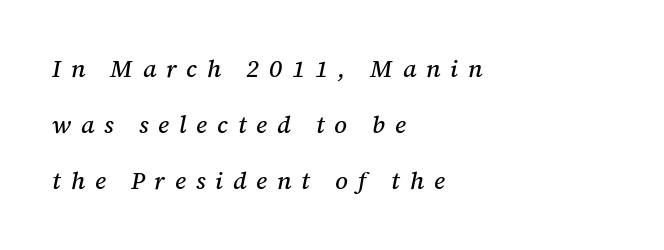
The image shows 24 px text type, italic (leaning right); set left-aligned, loose line spacing (2.33x), unusually wide letter spacing (+0.41 em), not underlined.
